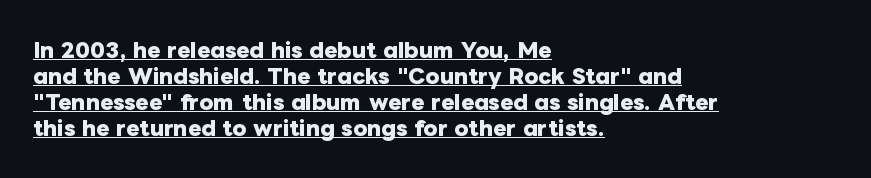
{"italic": "no", "bold": "yes", "underline": "yes", "align": "left", "line_spacing": "normal", "line_spacing_ratio": 1.3, "letter_spacing": "normal", "letter_spacing_em": 0.0, "glyph_px": 20}
